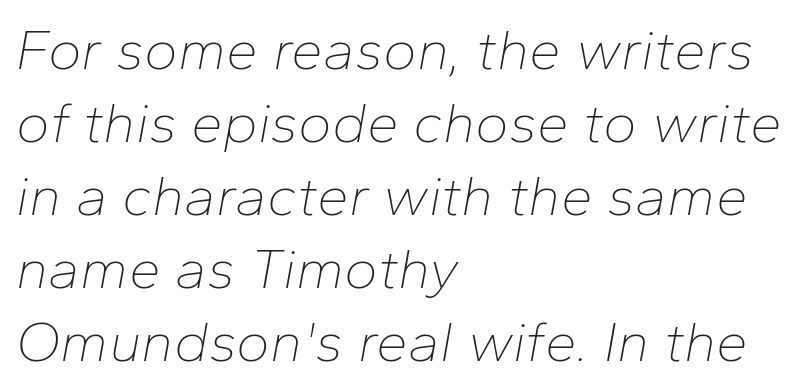
The image shows 57 px thin type, italic (leaning right); set left-aligned, normal line spacing (1.28x), normal letter spacing, not underlined; low stroke contrast and a medium x-height.
